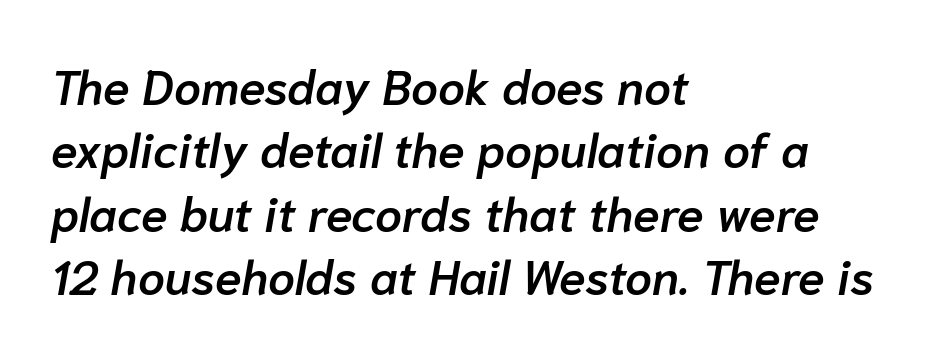
{"italic": "yes", "lean": "right", "slant_degrees": 10, "bold": "semi", "weight": "semibold", "width": "normal", "stroke_contrast": "low", "x_height": "medium", "monospaced": "no", "underline": "no", "align": "left", "line_spacing": "normal", "line_spacing_ratio": 1.32, "letter_spacing": "normal", "letter_spacing_em": 0.0, "glyph_px": 48}
